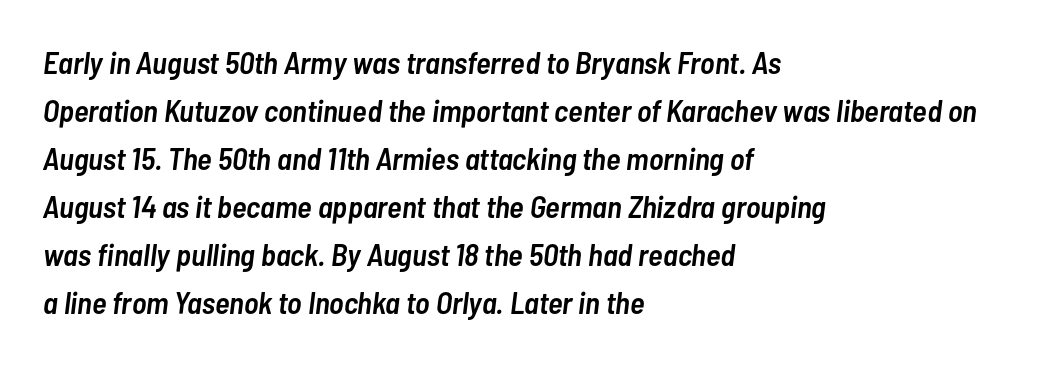
The image shows 31 px semibold, condensed type, italic (leaning right); set left-aligned, normal line spacing (1.55x), normal letter spacing, not underlined; low stroke contrast and a medium x-height.
